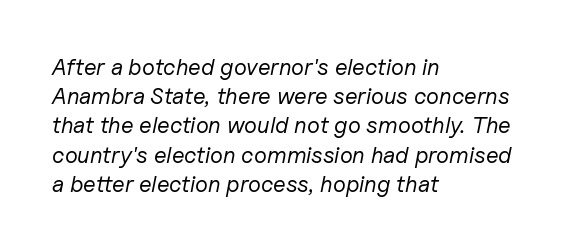
You can tell it's italic because the verticals aren't actually vertical. Glyph-to-glyph distance matches everyday printed text. The paragraph has a hard left edge and a soft right edge. The passage shown stacks its lines at a standard gap. Stems here are at most as thick as an everyday book face. A clean baseline with only descenders dipping below it.
